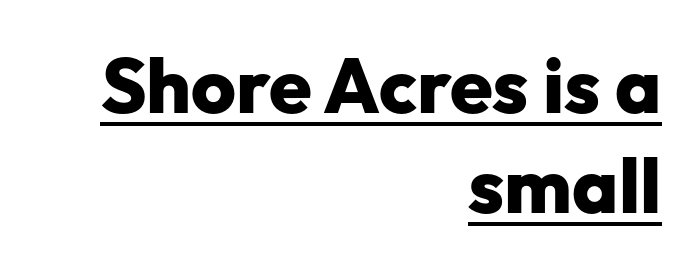
The words here are underlined. Every letter is thick-stroked: bold, no question. Each letter keeps its own natural width here, so spacing adapts to shape. Evenly set lines give the paragraph a standard silhouette.
